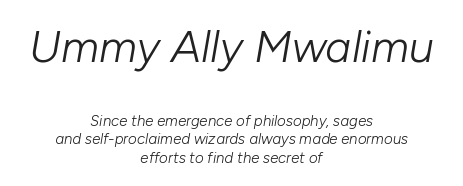
Look at the tracking — it's just the regular setting, nothing added. Quick note: italic. Words float on clear page, feet unadorned. Size contrast runs from large at the top to small at the bottom. Is this a fixed-width face? No — the glyphs have proportional, varying widths. These lines stack symmetrically, like a column narrowing and widening about its center.
